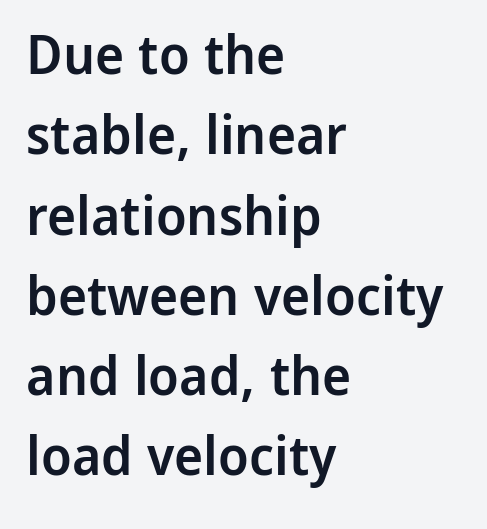
{"serif": "no", "italic": "no", "bold": "semi", "weight": "semibold", "width": "normal", "stroke_contrast": "low", "x_height": "medium", "monospaced": "no", "underline": "no", "align": "left", "line_spacing": "normal", "line_spacing_ratio": 1.46, "letter_spacing": "normal", "letter_spacing_em": 0.0, "glyph_px": 55}
